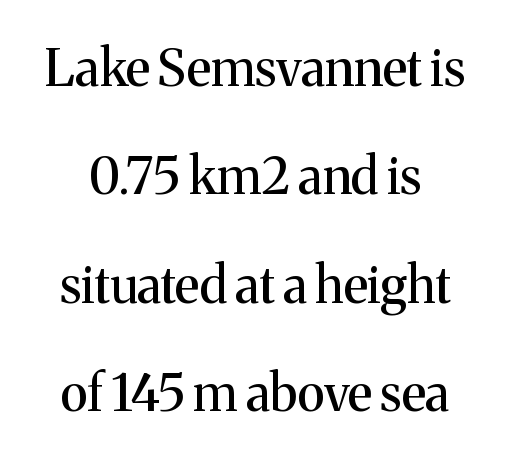
{"serif": "yes", "italic": "no", "width": "normal", "stroke_contrast": "medium", "x_height": "medium", "monospaced": "no", "underline": "no", "line_spacing": "loose", "line_spacing_ratio": 2.17, "letter_spacing": "normal", "letter_spacing_em": 0.0, "glyph_px": 50}
